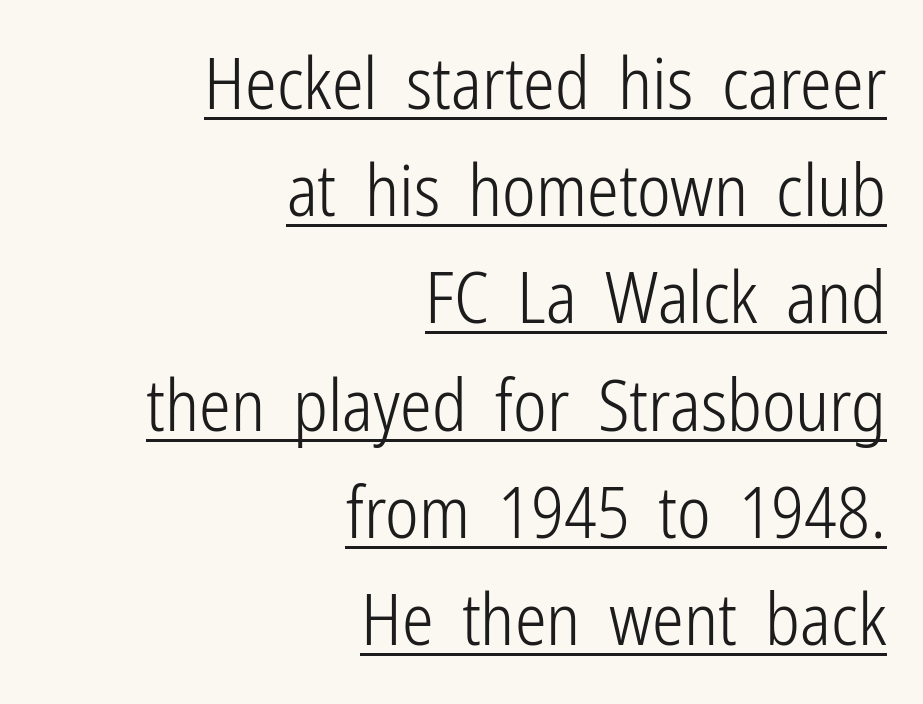
Descenders here cross a horizontal rule under the line. Characters remain perfectly vertical along every line. A flush-right, rag-left setting is used for this passage. The block of text has a typical density, with ordinary space between rows. Observe the absence of serifs on each vertical stroke in this sample. Unbolded letterforms with no extra heft.
